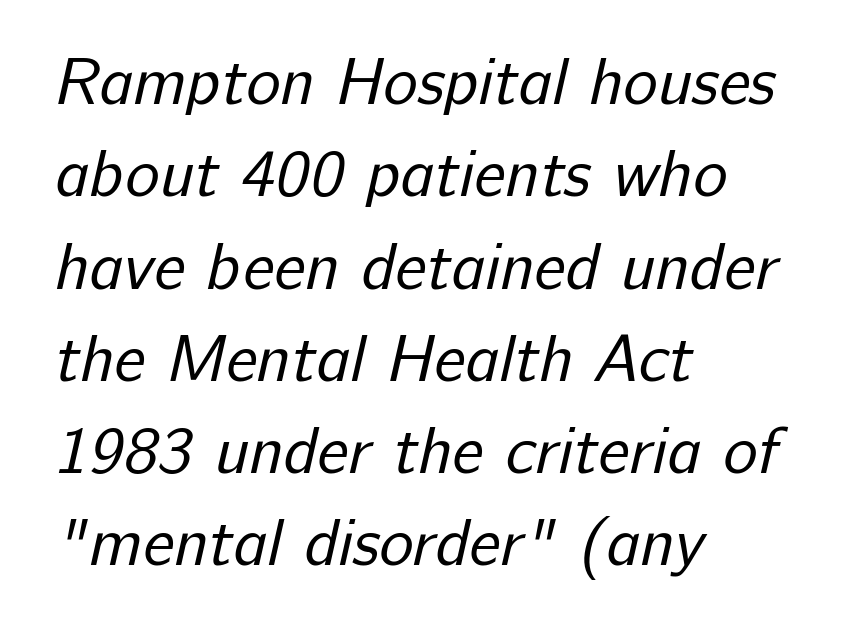
{"serif": "no", "bold": "no", "weight": "regular", "width": "normal", "stroke_contrast": "low", "x_height": "medium", "monospaced": "no", "underline": "no", "align": "left", "line_spacing": "normal", "line_spacing_ratio": 1.42, "letter_spacing": "normal", "letter_spacing_em": 0.0, "glyph_px": 65}
